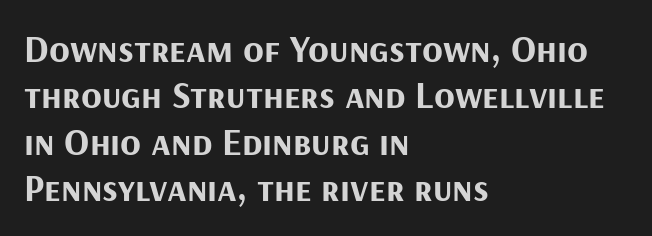
{"serif": "no", "italic": "no", "bold": "yes", "weight": "bold", "width": "normal", "stroke_contrast": "medium", "x_height": "medium", "monospaced": "no", "underline": "no", "align": "left", "line_spacing_ratio": 1.22, "letter_spacing": "normal", "letter_spacing_em": 0.0, "glyph_px": 38}
